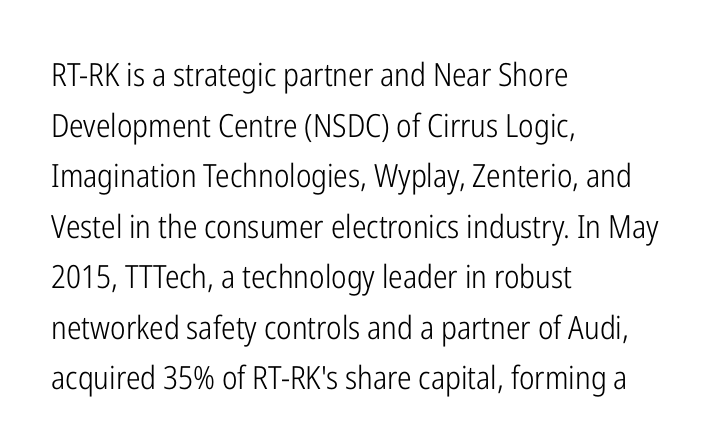
{"serif": "no", "italic": "no", "bold": "no", "weight": "light", "width": "condensed", "stroke_contrast": "low", "x_height": "medium", "monospaced": "no", "underline": "no", "align": "left", "line_spacing": "normal", "line_spacing_ratio": 1.58, "letter_spacing": "normal", "letter_spacing_em": 0.0, "glyph_px": 32}
